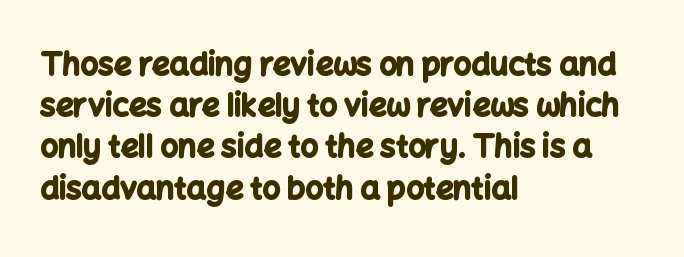
{"serif": "no", "italic": "no", "bold": "yes", "weight": "bold", "width": "normal", "stroke_contrast": "low", "x_height": "medium", "monospaced": "no", "underline": "no", "align": "left", "line_spacing": "normal", "line_spacing_ratio": 1.33, "letter_spacing": "normal", "letter_spacing_em": 0.0, "glyph_px": 31}
